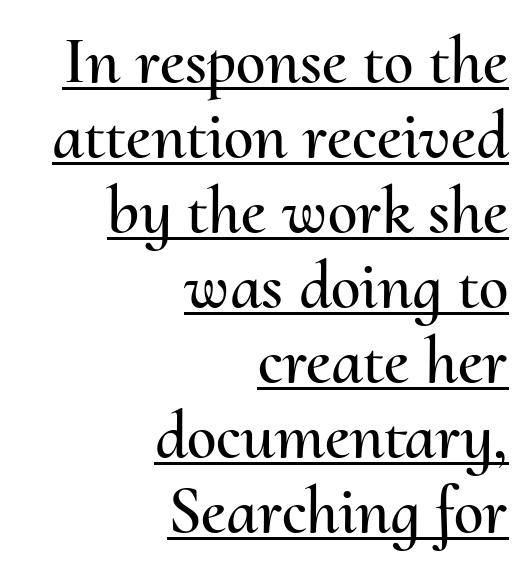
Does the lettering tilt? It doesn't — this is upright. The type is set solid horizontally, with unmodified tracking. The passage shown stacks its lines with hardly any gap. The passage shown is typed in a proportional face where columns would drift.
